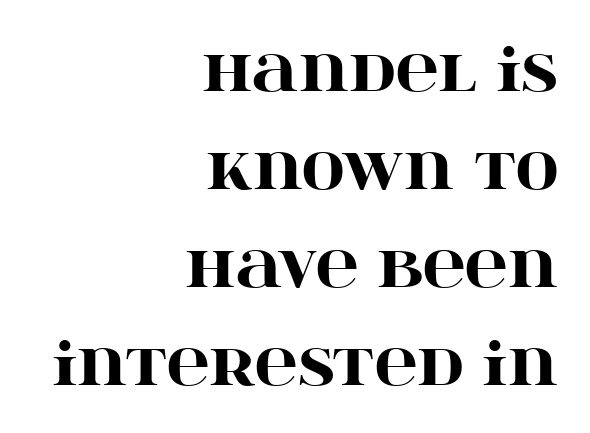
{"serif": "yes", "italic": "no", "bold": "yes", "weight": "heavy", "width": "wide", "stroke_contrast": "high", "x_height": "large", "monospaced": "no", "underline": "no", "align": "right", "line_spacing": "normal", "line_spacing_ratio": 1.66, "letter_spacing": "normal", "letter_spacing_em": 0.0, "glyph_px": 59}
